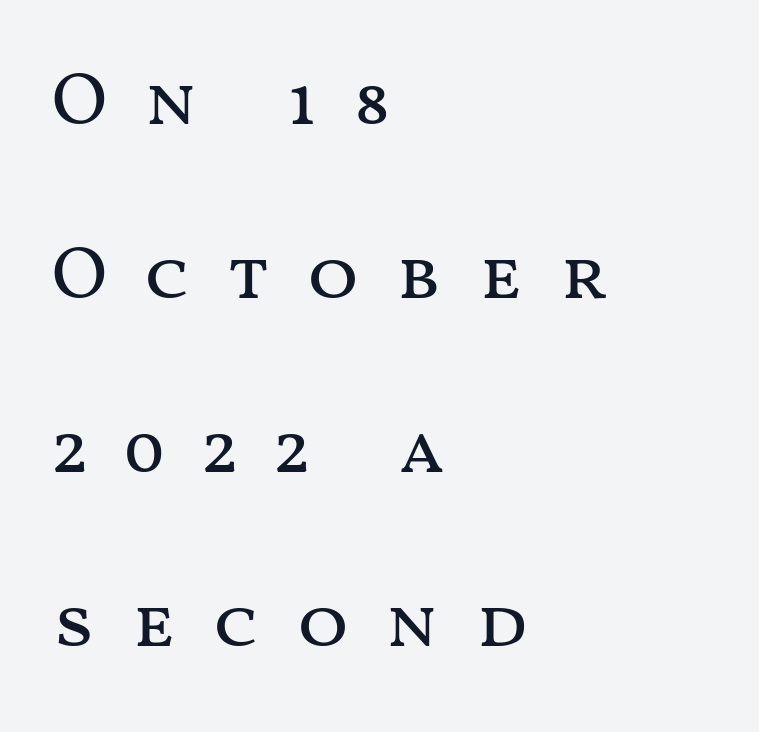
Rendered with straight, roman letterforms. Short and long lines alike share a common starting point at left. In terms of letterspacing, this is a distinctly airy, spread setting. Beneath every word, the page is bare.
